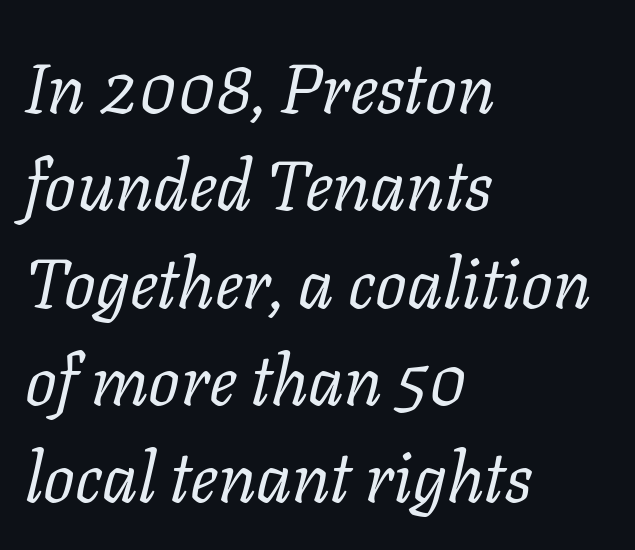
Q: Is the text bold? A: No.
Q: Is the text italic (slanted)? A: Yes, it leans right by about 11 degrees.
Q: Is the typeface a serif or a sans-serif typeface? A: Serif.
Q: Is the text underlined? A: No.
Q: How is the paragraph aligned? A: Left-aligned.
Q: Is the spacing between letters normal or unusually wide? A: Normal.
Q: Is the spacing between lines tight, normal or loose? A: Normal.
Q: Width (condensed, normal, or wide)? A: Normal.
Q: Stroke contrast? A: Low.
Q: x-height? A: Medium.
Q: Monospaced? A: No.
